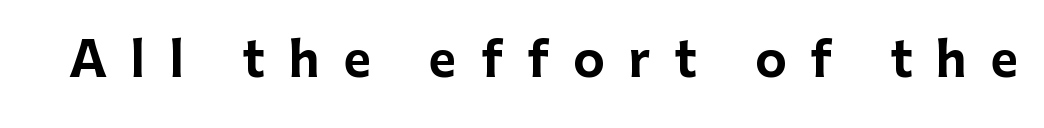
The image shows 48 px bold sans-serif type, upright; set unusually wide letter spacing (+0.5 em), not underlined; low stroke contrast and a medium x-height.
